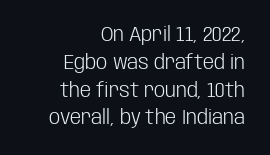
{"italic": "no", "bold": "no", "underline": "no", "align": "right", "line_spacing": "normal", "line_spacing_ratio": 1.39, "letter_spacing": "normal", "letter_spacing_em": 0.0, "glyph_px": 20}
